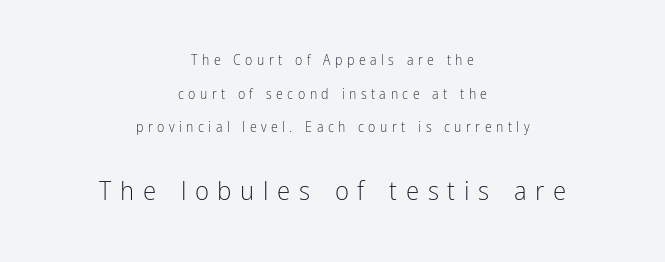
{"italic": "no", "bold": "no", "underline": "no", "align": "center", "line_spacing": "loose", "line_spacing_ratio": 2.4, "letter_spacing": "wide", "letter_spacing_em": 0.32, "larger_block": "second", "size_ratio": 1.93, "glyph_px": 27}
